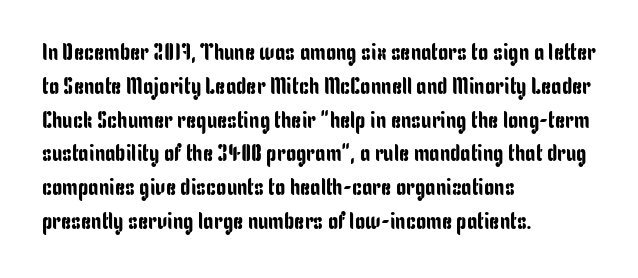
{"italic": "no", "underline": "no", "align": "left", "line_spacing": "normal", "line_spacing_ratio": 1.47, "letter_spacing": "normal", "letter_spacing_em": 0.0, "glyph_px": 23}
